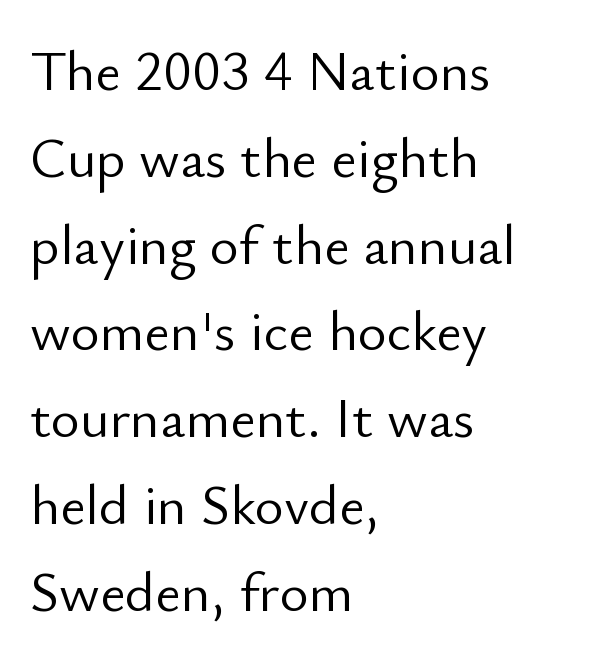
The image shows 56 px light sans-serif type, upright; set left-aligned, normal line spacing (1.55x), normal letter spacing, not underlined; low stroke contrast and a small x-height.
